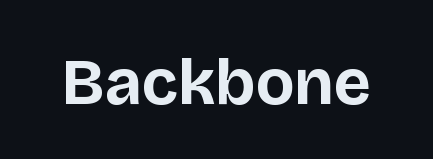
Q: Is the text bold? A: Yes.
Q: Is the text italic (slanted)? A: No, it is upright.
Q: Is the typeface a serif or a sans-serif typeface? A: Sans-serif.
Q: Is the text underlined? A: No.
Q: Is the spacing between letters normal or unusually wide? A: Normal.
Q: Width (condensed, normal, or wide)? A: Normal.
Q: Stroke contrast? A: Low.
Q: x-height? A: Large.
Q: Monospaced? A: No.
